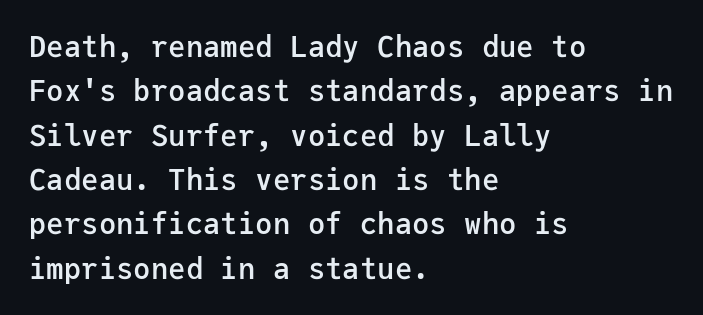
The image shows 29 px semibold sans-serif type, upright, monospaced; set left-aligned, normal line spacing (1.53x), normal letter spacing, not underlined; low stroke contrast and a medium x-height.
